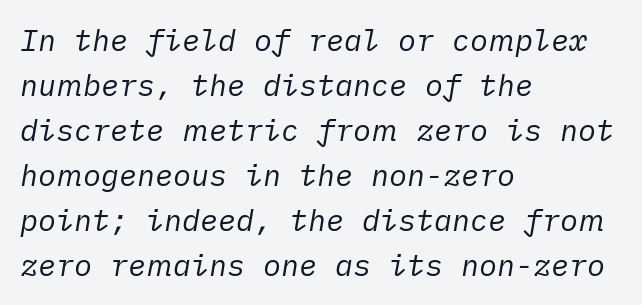
{"italic": "yes", "lean": "right", "slant_degrees": 10, "bold": "no", "weight": "regular", "width": "normal", "stroke_contrast": "low", "x_height": "medium", "underline": "no", "align": "left", "line_spacing": "normal", "line_spacing_ratio": 1.5, "letter_spacing": "normal", "letter_spacing_em": 0.0, "glyph_px": 30}
